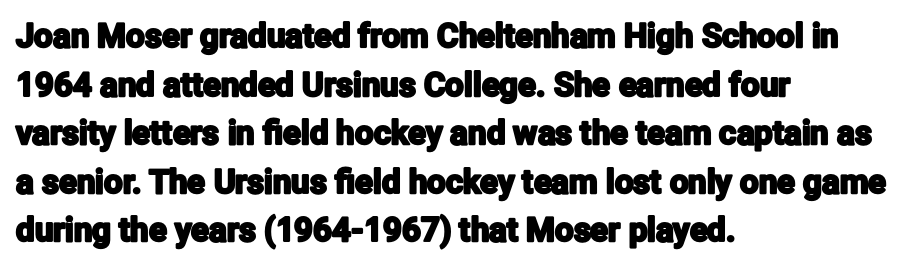
Is this a sans? Yes — the strokes have no serifs. The type sits square on the baseline with zero lean. Proportional: the letters do not fall into vertical columns. Underline: absent. Rows of type keep a routine distance in the vertical direction. Words appear dense and cohesive because spacing is normal.
